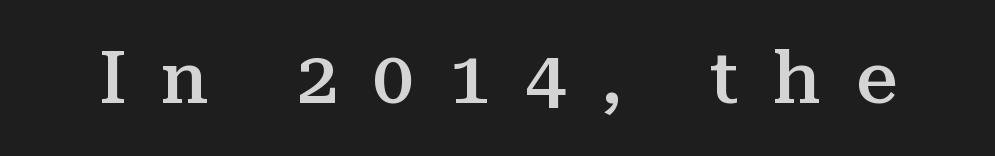
The image shows 73 px semibold serif type, upright; set unusually wide letter spacing (+0.48 em), not underlined; medium stroke contrast and a medium x-height.
